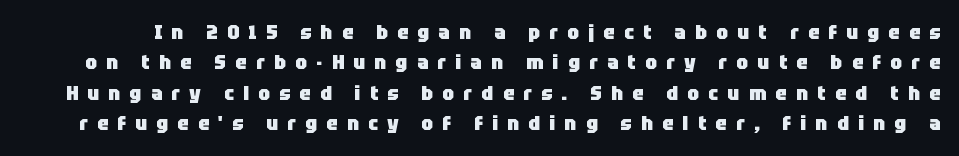
The image shows 20 px bold type, upright; set normal line spacing (1.52x), unusually wide letter spacing (+0.47 em), not underlined.
